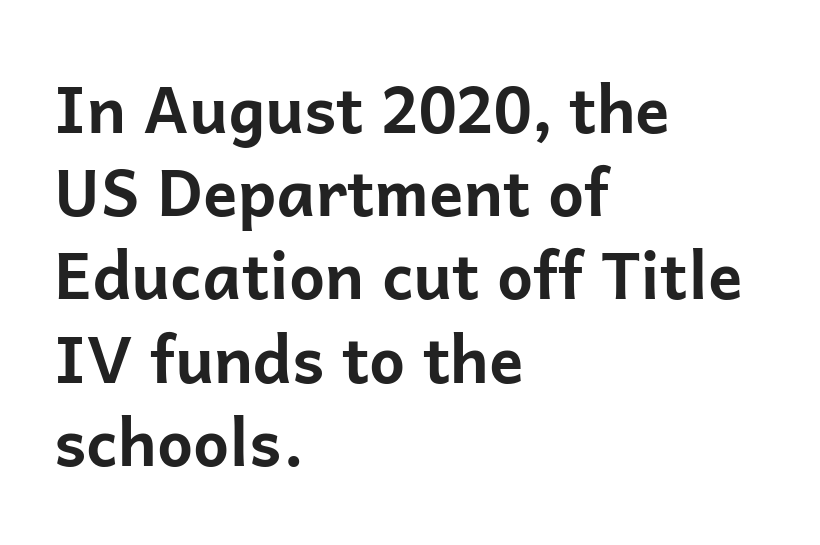
The line-height multiplier appears to be the usual default. This is heavy type, rendered in bold. The ragged edge is on the right, which tells us the setting is flush left. Descenders hang freely into open space. The letters advance in unequal steps, a hallmark of proportional type. Unlike a traditional serif, this face leaves its strokes unadorned.
